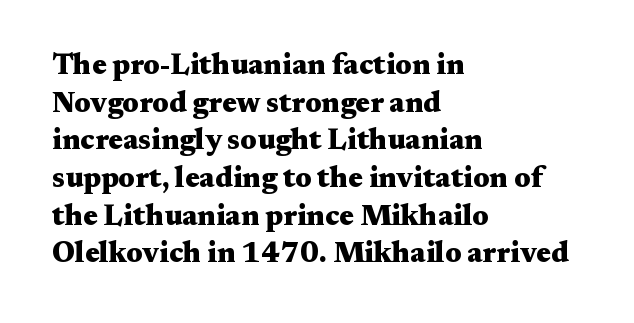
Only glyphs here, with clear space below each row. What's the leading like? Ordinary, nothing unusual. Look at the tracking — it's just the regular setting, nothing added. Note the varied advance widths — an 'i' is clearly narrower than an 'm'. The lines in this sample share a left origin and differ only in where they stop. Check where the strokes stop: tiny serifs finish them off.
